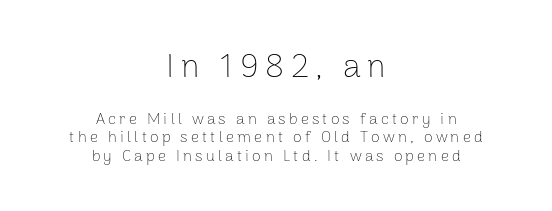
What stands out about the letter spacing? Its width — letters are far apart. Only glyphs here, with clear space below each row. Short and long lines alike share a common midpoint. The passage shown is typed in a proportional face where columns would drift. Nothing sits at the stroke ends, so this counts as sans-serif.
